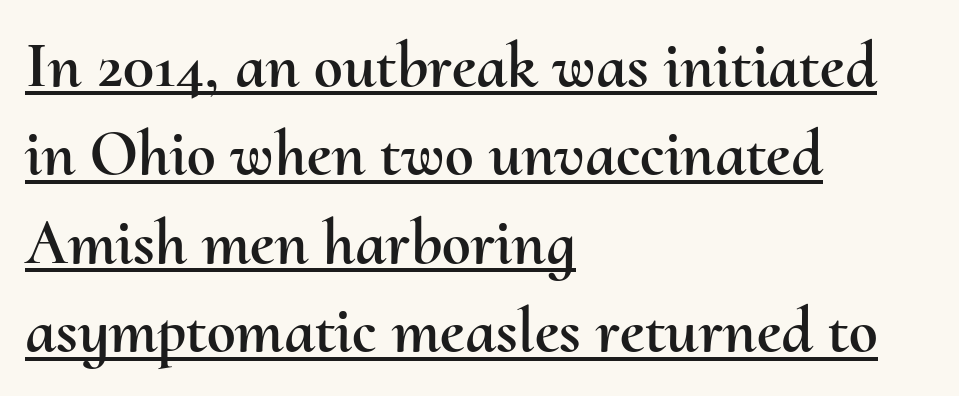
{"italic": "no", "width": "normal", "stroke_contrast": "medium", "x_height": "small", "monospaced": "no", "underline": "yes", "align": "left", "line_spacing": "normal", "line_spacing_ratio": 1.36, "letter_spacing": "normal", "letter_spacing_em": 0.0, "glyph_px": 65}
